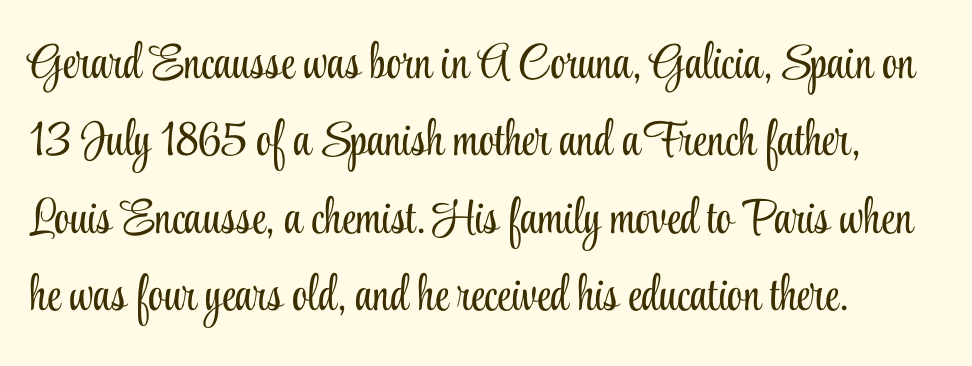
{"serif": "yes", "bold": "no", "weight": "light", "width": "condensed", "stroke_contrast": "low", "x_height": "small", "monospaced": "no", "underline": "no", "align": "left", "line_spacing": "normal", "line_spacing_ratio": 1.58, "letter_spacing": "normal", "letter_spacing_em": 0.0, "glyph_px": 49}
